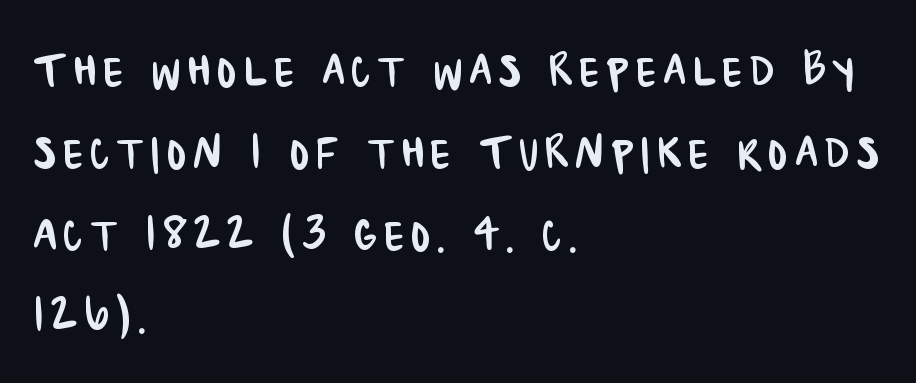
Q: Is the typeface a serif or a sans-serif typeface? A: Sans-serif.
Q: Is the text underlined? A: No.
Q: How is the paragraph aligned? A: Left-aligned.
Q: Is the spacing between lines tight, normal or loose? A: Normal.
Q: Width (condensed, normal, or wide)? A: Condensed.
Q: Stroke contrast? A: Low.
Q: x-height? A: Large.
Q: Monospaced? A: No.
